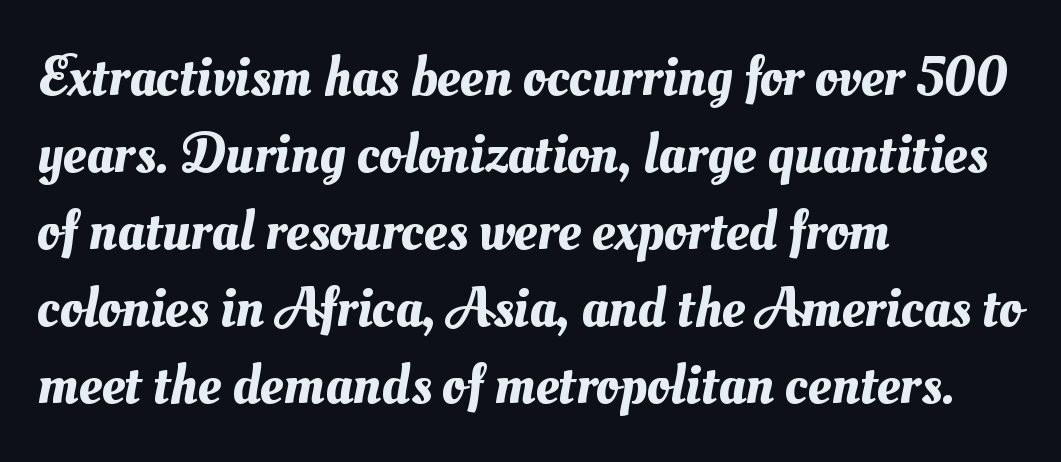
The image shows 57 px text type; set left-aligned, normal line spacing (1.35x), normal letter spacing, not underlined; medium stroke contrast and a small x-height.
